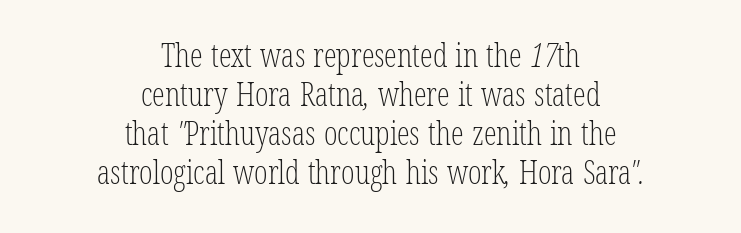
{"serif": "yes", "bold": "no", "weight": "light", "width": "condensed", "stroke_contrast": "low", "x_height": "medium", "monospaced": "no", "underline": "no", "align": "center", "line_spacing_ratio": 1.22, "letter_spacing": "normal", "letter_spacing_em": 0.0, "glyph_px": 32}
